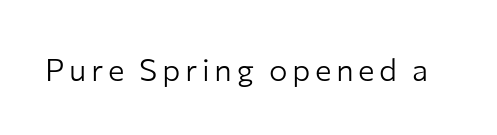
Q: Is the text bold? A: No.
Q: Is the text italic (slanted)? A: No, it is upright.
Q: Is the typeface a serif or a sans-serif typeface? A: Sans-serif.
Q: Is the text underlined? A: No.
Q: Width (condensed, normal, or wide)? A: Normal.
Q: Stroke contrast? A: Low.
Q: x-height? A: Medium.
Q: Monospaced? A: No.
